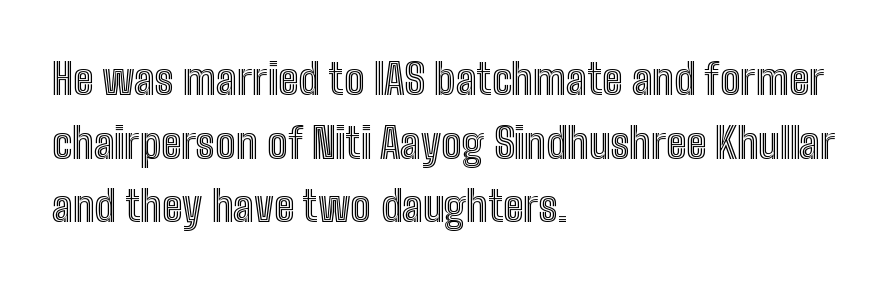
Proportional: the letters do not fall into vertical columns. What's the leading like? Ordinary, nothing unusual. Ascenders rise straight up at ninety degrees. These lines keep a tight, regular rhythm from letter to letter. The ragged edge is on the right, which tells us the setting is flush left.
